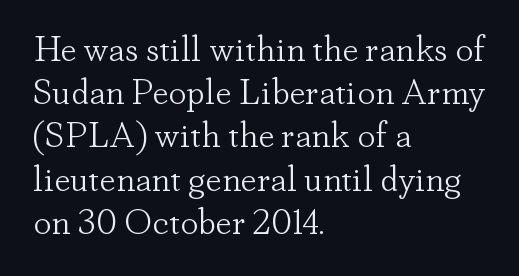
{"serif": "yes", "italic": "no", "bold": "no", "weight": "light", "width": "normal", "stroke_contrast": "low", "x_height": "small", "monospaced": "no", "underline": "no", "align": "left", "line_spacing_ratio": 1.2, "letter_spacing": "normal", "letter_spacing_em": 0.0, "glyph_px": 36}
